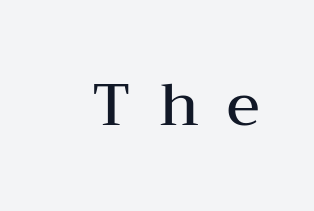
{"serif": "yes", "italic": "no", "bold": "semi", "weight": "semibold", "width": "wide", "stroke_contrast": "medium", "x_height": "medium", "monospaced": "no", "underline": "no", "letter_spacing": "wide", "letter_spacing_em": 0.48, "glyph_px": 59}
